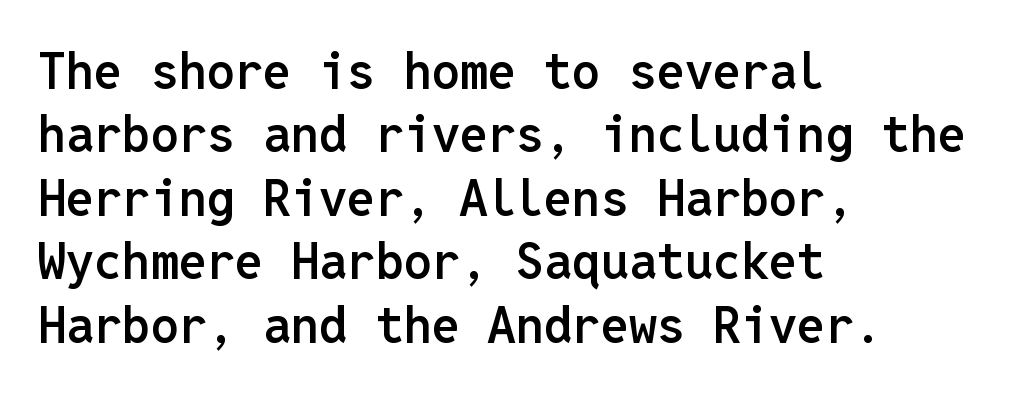
Q: Is the text bold? A: Semi-bold.
Q: Is the text italic (slanted)? A: No, it is upright.
Q: Is the typeface a serif or a sans-serif typeface? A: Sans-serif.
Q: Is the text underlined? A: No.
Q: How is the paragraph aligned? A: Left-aligned.
Q: Is the spacing between letters normal or unusually wide? A: Normal.
Q: Is the spacing between lines tight, normal or loose? A: Normal.
Q: Width (condensed, normal, or wide)? A: Normal.
Q: Stroke contrast? A: Low.
Q: x-height? A: Medium.
Q: Monospaced? A: Yes.
